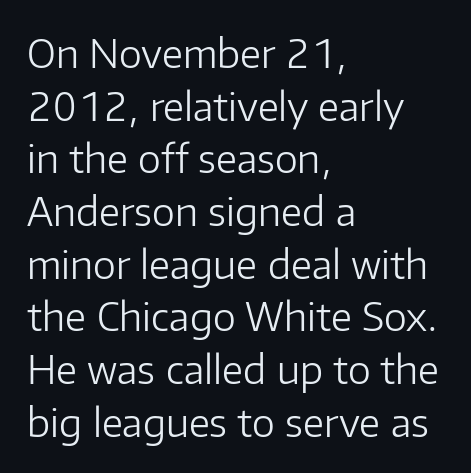
The image shows 39 px light sans-serif type, upright; set left-aligned, normal line spacing (1.35x), normal letter spacing, not underlined; low stroke contrast and a medium x-height.
